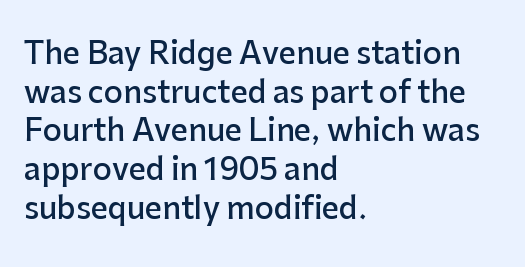
Horizontal alignment here is leftward, the default for most running prose. Observe the ordinary spacing: letters are neighbours, not strangers. This sample uses an upright cut, with every glyph sitting square on the baseline. Character widths vary here, with narrow letters taking less room than wide ones. These words are printed semibold, heavier than regular yet not bold.
